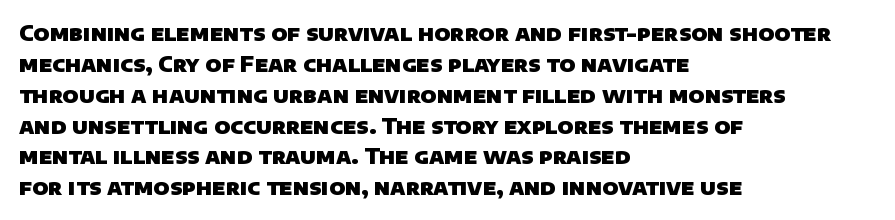
Does the weight exceed regular? Yes, all the way to bold. The gaps between neighbouring characters are ordinary and unremarkable. This rendering uses left alignment, leaving the right contour irregular. The space directly below the letters is spotless.
